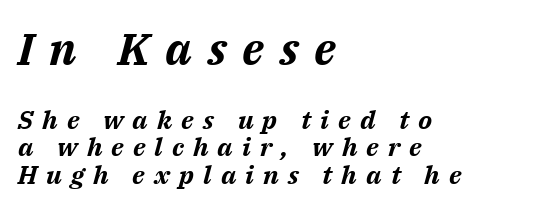
Notice how descenders almost collide with the ascenders below — that's tight leading. Slant detected: the letters are inclined. Each letter keeps its own natural width here, so spacing adapts to shape. Bold? Absolutely — the strokes are thick and heavy.
